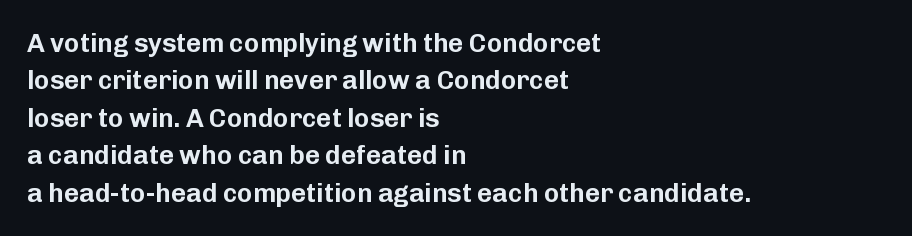
A typesetter would call this zero additional tracking. The string is rendered with underlining switched off. Reading down the block, your eye returns to a fixed left position each line. The lines sit at an ordinary, default distance from one another.
